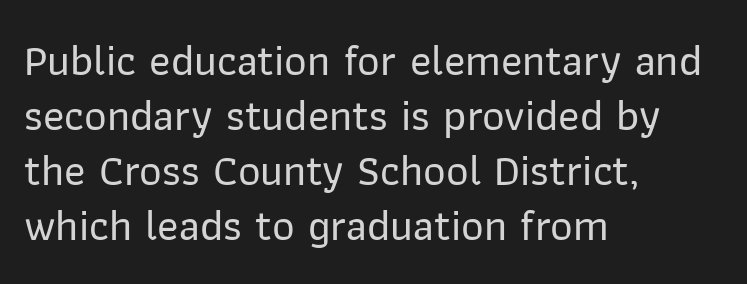
{"serif": "no", "italic": "no", "width": "normal", "stroke_contrast": "low", "x_height": "medium", "monospaced": "no", "underline": "no", "align": "left", "line_spacing": "normal", "line_spacing_ratio": 1.25, "letter_spacing": "normal", "letter_spacing_em": 0.0, "glyph_px": 44}
